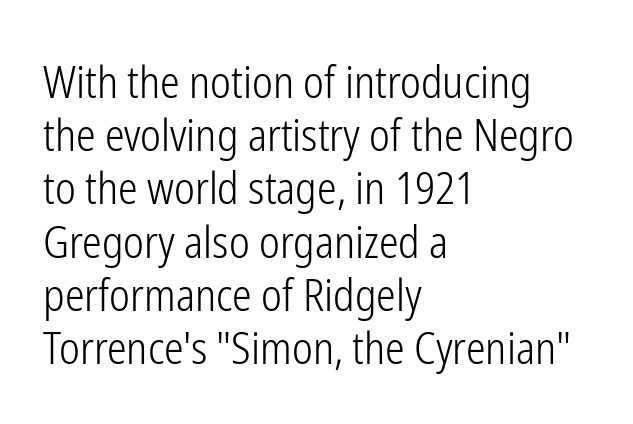
Q: Is the text bold? A: No.
Q: Is the text italic (slanted)? A: No, it is upright.
Q: Is the typeface a serif or a sans-serif typeface? A: Sans-serif.
Q: Is the text underlined? A: No.
Q: How is the paragraph aligned? A: Left-aligned.
Q: Is the spacing between letters normal or unusually wide? A: Normal.
Q: Width (condensed, normal, or wide)? A: Condensed.
Q: Stroke contrast? A: Low.
Q: x-height? A: Medium.
Q: Monospaced? A: No.
